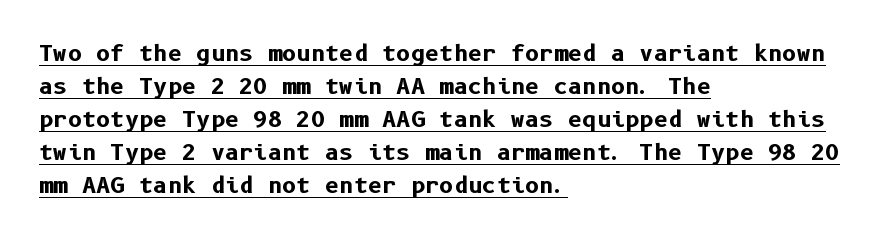
{"italic": "no", "bold": "yes", "underline": "yes", "align": "left", "line_spacing": "normal", "line_spacing_ratio": 1.5, "letter_spacing": "normal", "letter_spacing_em": 0.0, "glyph_px": 22}
